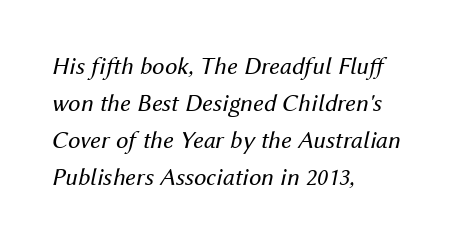
Q: Is the text bold? A: No.
Q: Is the text italic (slanted)? A: Yes, it leans right by about 12 degrees.
Q: Is the text underlined? A: No.
Q: How is the paragraph aligned? A: Left-aligned.
Q: Is the spacing between letters normal or unusually wide? A: Normal.
Q: Is the spacing between lines tight, normal or loose? A: Normal.
